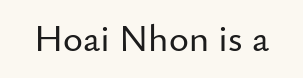
The image shows 38 px sans-serif type, upright; set normal letter spacing, not underlined; low stroke contrast and a small x-height.
